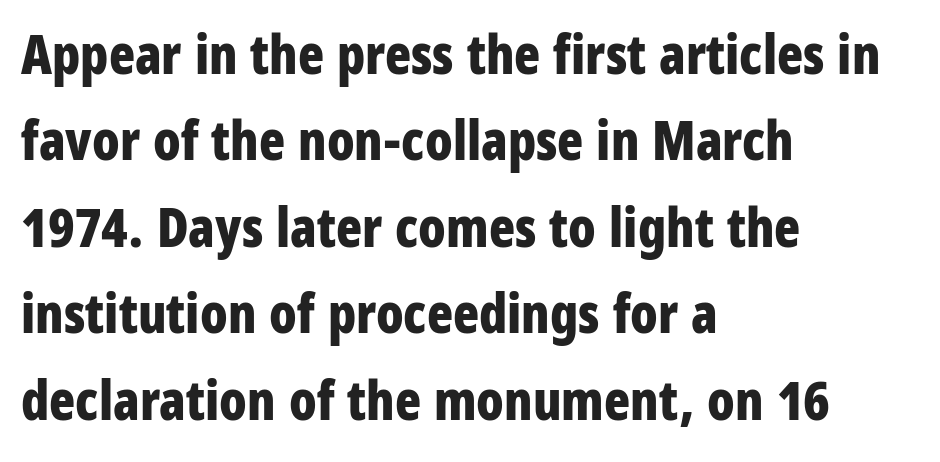
The horizontal fit of the characters is conventional and even. Posture: straight, roman, zero tilt. The letters advance in unequal steps, a hallmark of proportional type. Weight: bold.
